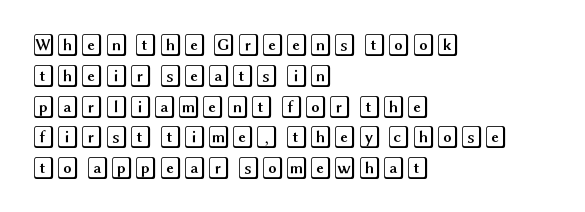
A classic flush-left, rag-right setting is used for this passage. Rendered with straight, roman letterforms. The rendering uses a moderate line-height, typical for paragraphs. In terms of letterspacing, this is plain default setting.
